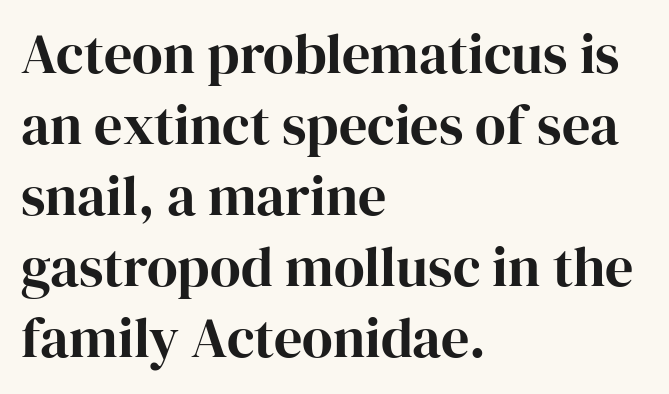
Q: Is the text italic (slanted)? A: No, it is upright.
Q: Is the typeface a serif or a sans-serif typeface? A: Serif.
Q: Is the text underlined? A: No.
Q: How is the paragraph aligned? A: Left-aligned.
Q: Is the spacing between letters normal or unusually wide? A: Normal.
Q: Is the spacing between lines tight, normal or loose? A: Normal.
Q: Width (condensed, normal, or wide)? A: Normal.
Q: Stroke contrast? A: High.
Q: x-height? A: Medium.
Q: Monospaced? A: No.
